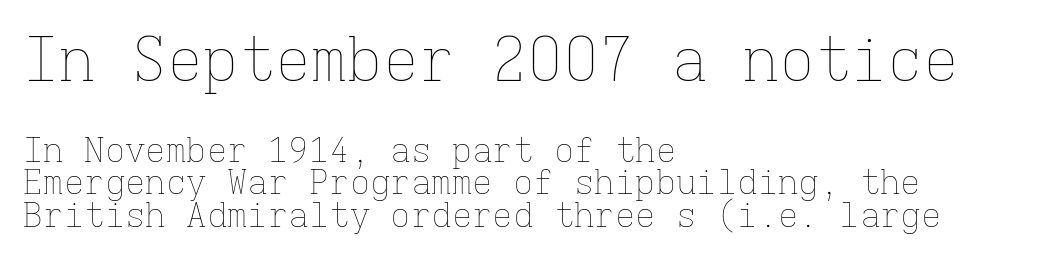
Rendered with straight, roman letterforms. Any mark beneath the type? The region is blank. Is the type heavy? It reads as light-to-regular instead. How are the letters spaced? Ordinarily, with no added tracking. The leading is snug, giving the passage a crowded texture. Of the two passages, the one on top uses the larger point size.
